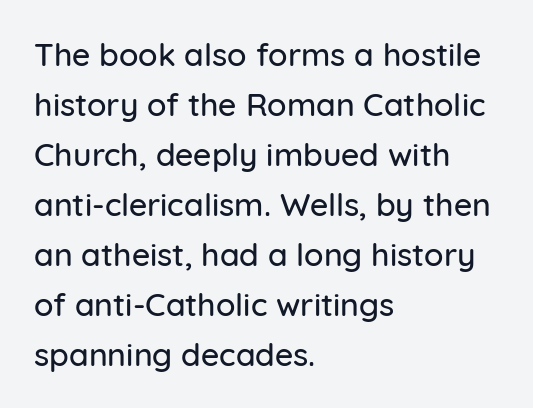
{"serif": "no", "italic": "no", "width": "normal", "stroke_contrast": "low", "x_height": "medium", "monospaced": "no", "underline": "no", "align": "left", "line_spacing": "normal", "line_spacing_ratio": 1.56, "letter_spacing": "normal", "letter_spacing_em": 0.0, "glyph_px": 32}
